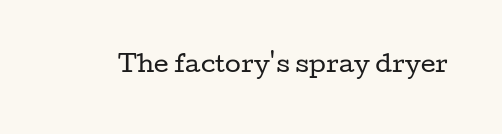
Q: Is the text bold? A: No.
Q: Is the text italic (slanted)? A: No, it is upright.
Q: Is the text underlined? A: No.
Q: Is the spacing between letters normal or unusually wide? A: Normal.
